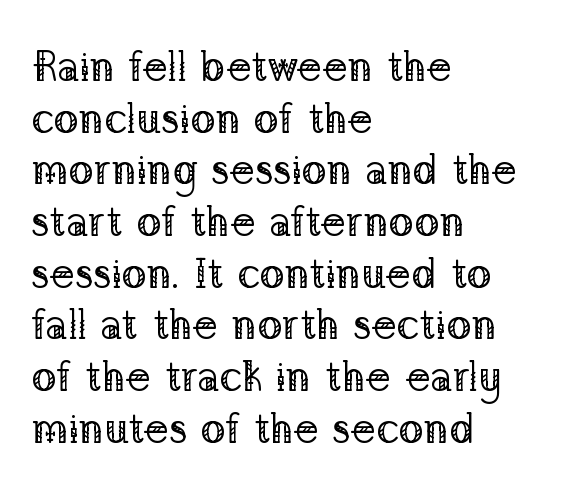
{"serif": "yes", "italic": "no", "bold": "no", "weight": "regular", "width": "normal", "stroke_contrast": "low", "x_height": "medium", "monospaced": "no", "underline": "no", "align": "left", "line_spacing_ratio": 1.23, "letter_spacing": "normal", "letter_spacing_em": 0.0, "glyph_px": 42}
